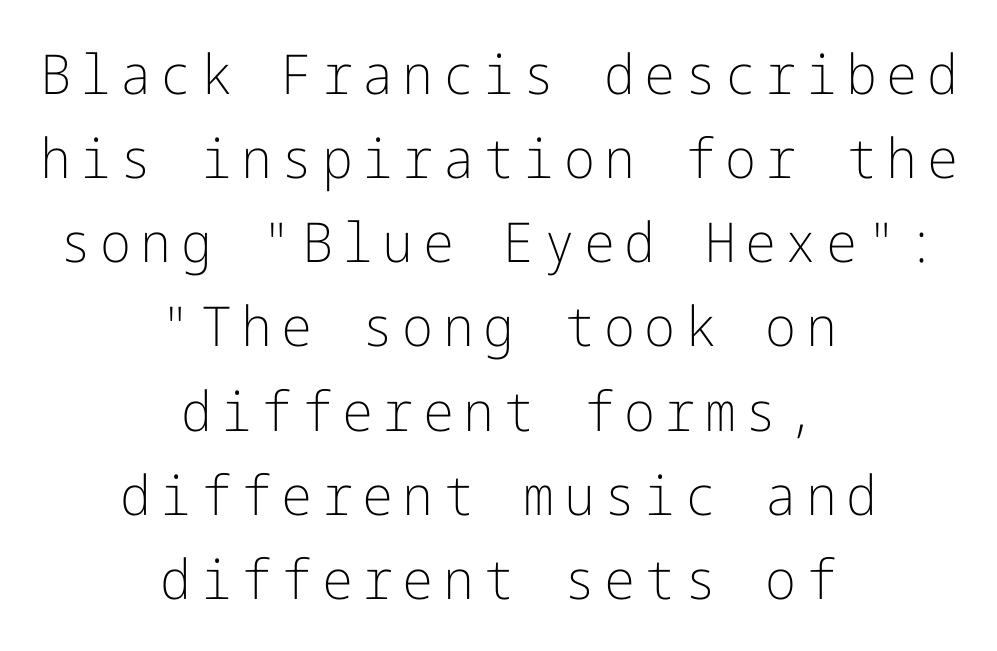
The letters stand straight up with perfectly vertical stems. Typographically, this falls in the sans-serif category. Quick note: underline off. These lines are centered, leaving both edges ragged. Stems here are at most as thick as an everyday book face.
